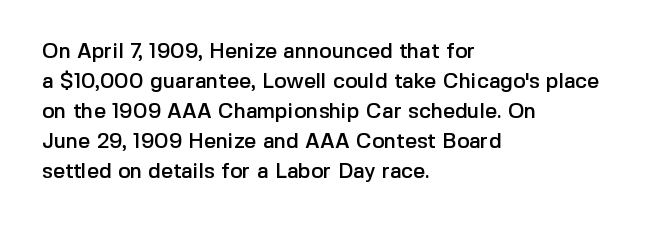
The image shows 21 px text type, upright; set left-aligned, normal line spacing (1.43x), normal letter spacing, not underlined.
